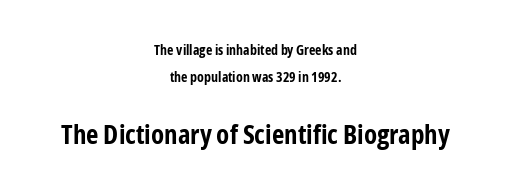
This sample uses plain, unmodified letter spacing. These words are printed bold, with thick strokes throughout. This sample trades compactness for vertical openness between lines. The whitespace from short lines is split evenly between both sides.
